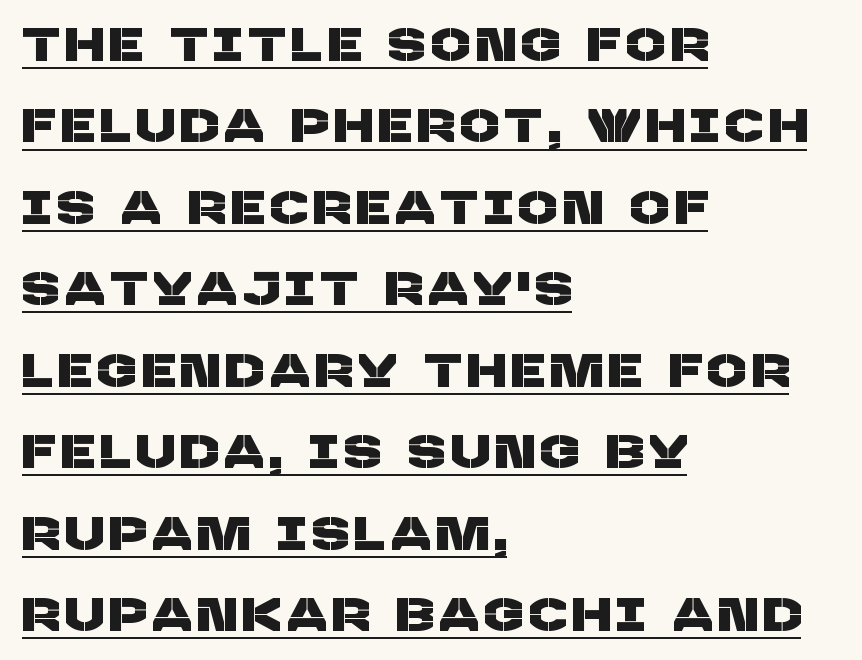
{"serif": "no", "width": "normal", "stroke_contrast": "low", "x_height": "large", "monospaced": "no", "underline": "yes", "align": "left", "line_spacing_ratio": 1.77, "glyph_px": 46}
